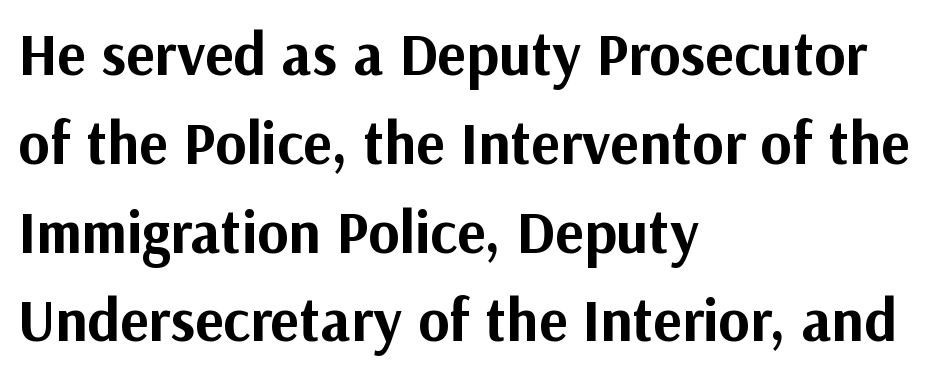
The image shows 60 px bold sans-serif type, upright; set left-aligned, normal line spacing (1.48x), normal letter spacing, not underlined; medium stroke contrast and a medium x-height.
